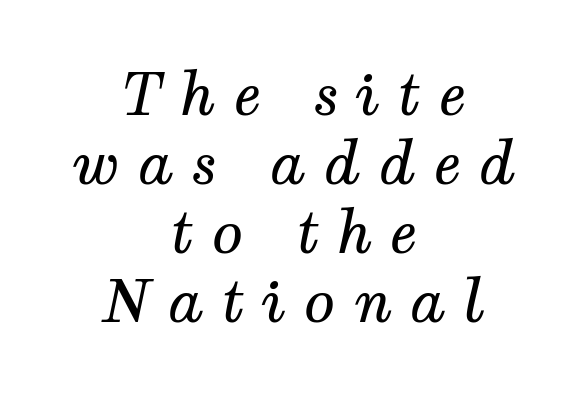
Glance below the letters and you will spot only blank space. Here the designer chose a conventional face with non-uniform glyph widths. Summary of weight: not heavy and not bold. The letterforms stand isolated, each surrounded by extra space.
